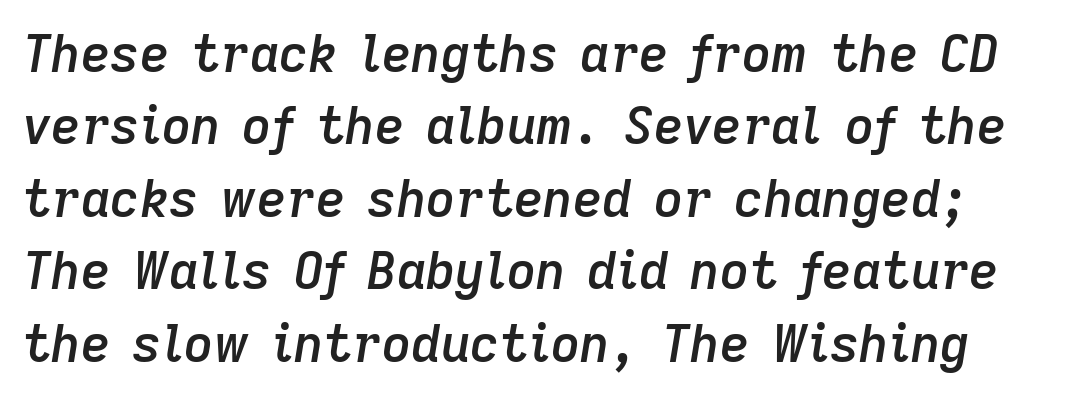
The strip under each line holds only bare page. Looks like regular typesetting: each glyph gets only the width it needs. Semibold letterforms, between regular and bold. The font's italic variant was chosen for this text.
